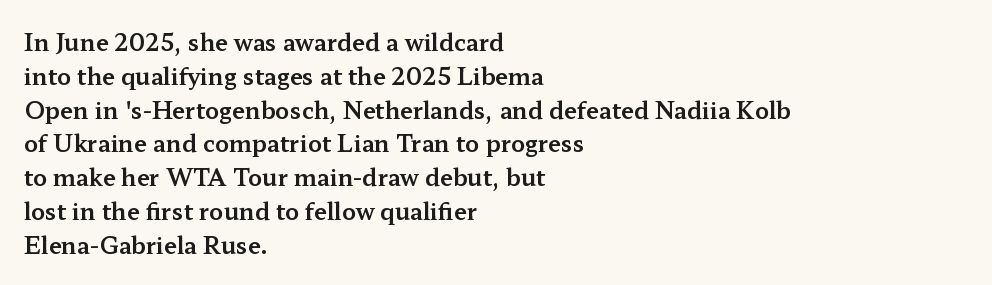
{"italic": "no", "underline": "no", "align": "left", "line_spacing": "normal", "line_spacing_ratio": 1.47, "letter_spacing": "normal", "letter_spacing_em": 0.0, "glyph_px": 23}
